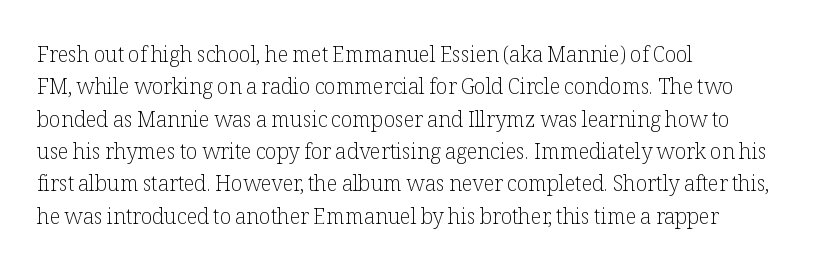
Words float on clear page, feet unadorned. Letters have the restrained weight of plain body copy at most. Horizontal alignment here is leftward, the default for most running prose. Whoever set this chose a conventional vertical rhythm. This sample uses an upright cut, with every glyph sitting square on the baseline.
